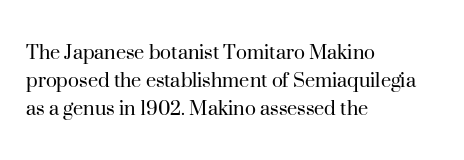
Q: Is the text bold? A: No.
Q: Is the text italic (slanted)? A: No, it is upright.
Q: Is the text underlined? A: No.
Q: How is the paragraph aligned? A: Left-aligned.
Q: Is the spacing between letters normal or unusually wide? A: Normal.
